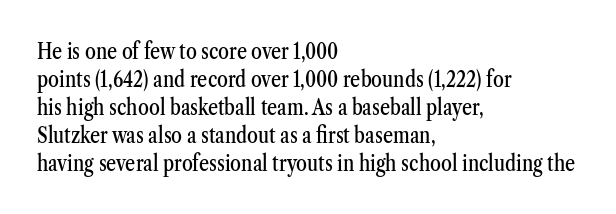
The image shows 22 px text type, upright; set left-aligned, normal line spacing (1.27x), normal letter spacing, not underlined.
